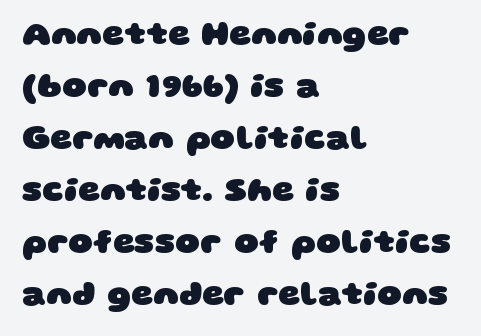
{"serif": "no", "bold": "yes", "weight": "heavy", "width": "wide", "stroke_contrast": "low", "x_height": "large", "monospaced": "no", "underline": "no", "align": "left", "line_spacing": "normal", "line_spacing_ratio": 1.53, "letter_spacing": "normal", "letter_spacing_em": 0.0, "glyph_px": 34}
